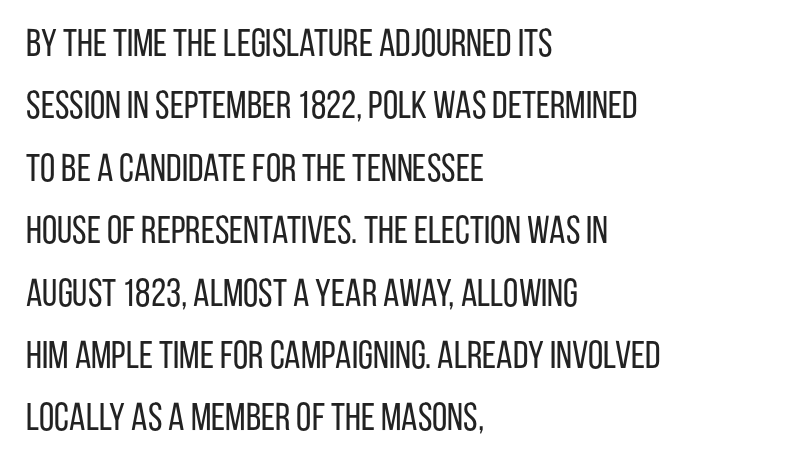
Q: Is the text bold? A: No.
Q: Is the text italic (slanted)? A: No, it is upright.
Q: Is the typeface a serif or a sans-serif typeface? A: Sans-serif.
Q: Is the text underlined? A: No.
Q: How is the paragraph aligned? A: Left-aligned.
Q: Is the spacing between letters normal or unusually wide? A: Normal.
Q: Is the spacing between lines tight, normal or loose? A: Normal.
Q: Width (condensed, normal, or wide)? A: Condensed.
Q: Stroke contrast? A: Low.
Q: x-height? A: Large.
Q: Monospaced? A: No.
